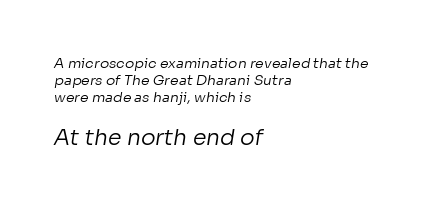
The image shows 22 px text type; set left-aligned, line spacing 1.22x, normal letter spacing, not underlined; the second (bottom) block is 1.57x larger.
